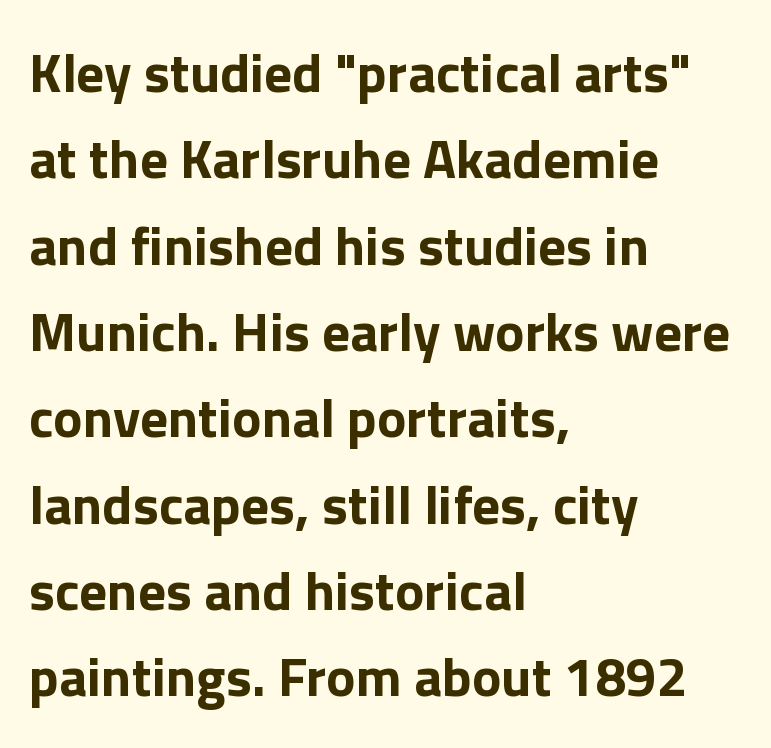
{"serif": "no", "italic": "no", "bold": "yes", "weight": "bold", "width": "normal", "x_height": "medium", "monospaced": "no", "underline": "no", "align": "left", "line_spacing": "normal", "line_spacing_ratio": 1.57, "letter_spacing": "normal", "letter_spacing_em": 0.0, "glyph_px": 55}
